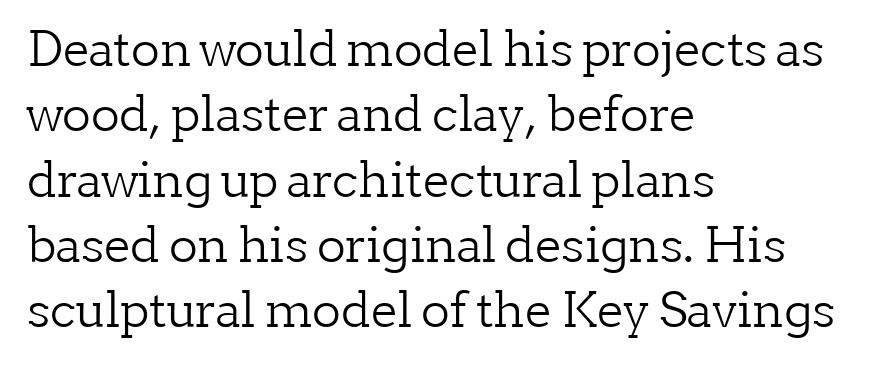
Q: Is the text bold? A: No.
Q: Is the text italic (slanted)? A: No, it is upright.
Q: Is the typeface a serif or a sans-serif typeface? A: Serif.
Q: Is the text underlined? A: No.
Q: How is the paragraph aligned? A: Left-aligned.
Q: Is the spacing between letters normal or unusually wide? A: Normal.
Q: Is the spacing between lines tight, normal or loose? A: Normal.
Q: Width (condensed, normal, or wide)? A: Normal.
Q: Stroke contrast? A: Low.
Q: x-height? A: Medium.
Q: Monospaced? A: No.
